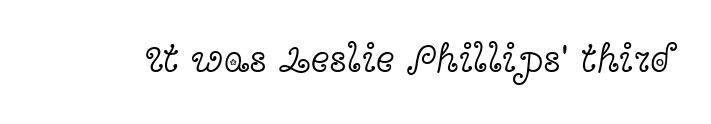
Posture: straight, roman, zero tilt. No extra tracking has been applied to these lines. Small tapered or slab feet sit at the stroke ends, so this counts as serif. Character widths vary here, with narrow letters taking less room than wide ones.
